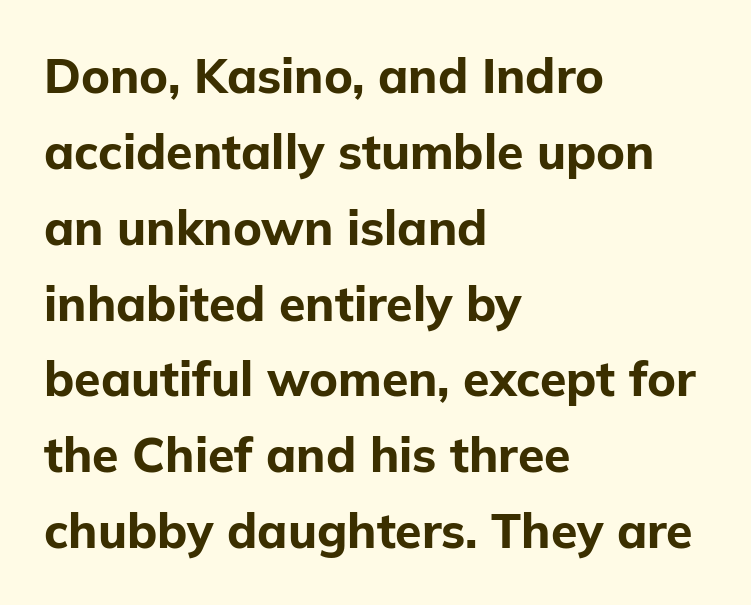
Q: Is the text bold? A: Yes.
Q: Is the text italic (slanted)? A: No, it is upright.
Q: Is the typeface a serif or a sans-serif typeface? A: Sans-serif.
Q: Is the text underlined? A: No.
Q: How is the paragraph aligned? A: Left-aligned.
Q: Is the spacing between letters normal or unusually wide? A: Normal.
Q: Is the spacing between lines tight, normal or loose? A: Normal.
Q: Width (condensed, normal, or wide)? A: Normal.
Q: Stroke contrast? A: Low.
Q: x-height? A: Medium.
Q: Monospaced? A: No.
